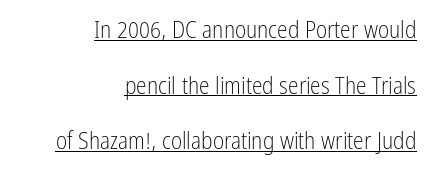
Q: Is the text bold? A: No.
Q: Is the text italic (slanted)? A: No, it is upright.
Q: Is the text underlined? A: Yes.
Q: How is the paragraph aligned? A: Right-aligned.
Q: Is the spacing between letters normal or unusually wide? A: Normal.
Q: Is the spacing between lines tight, normal or loose? A: Loose.
